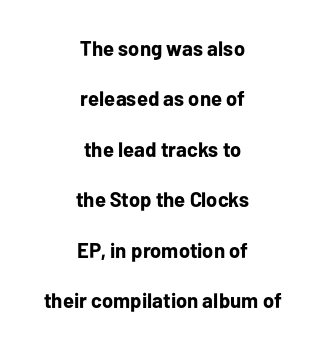
The image shows 21 px bold type, upright; set centered, loose line spacing (2.4x), normal letter spacing, not underlined.
